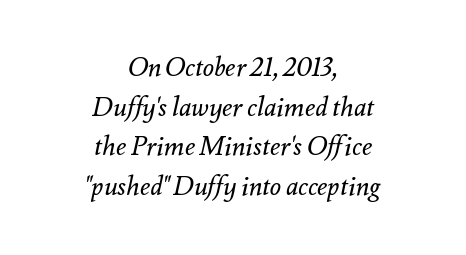
Q: Is the text bold? A: No.
Q: Is the text italic (slanted)? A: Yes, it leans right by about 12 degrees.
Q: Is the text underlined? A: No.
Q: How is the paragraph aligned? A: Centered.
Q: Is the spacing between letters normal or unusually wide? A: Normal.
Q: Is the spacing between lines tight, normal or loose? A: Normal.
